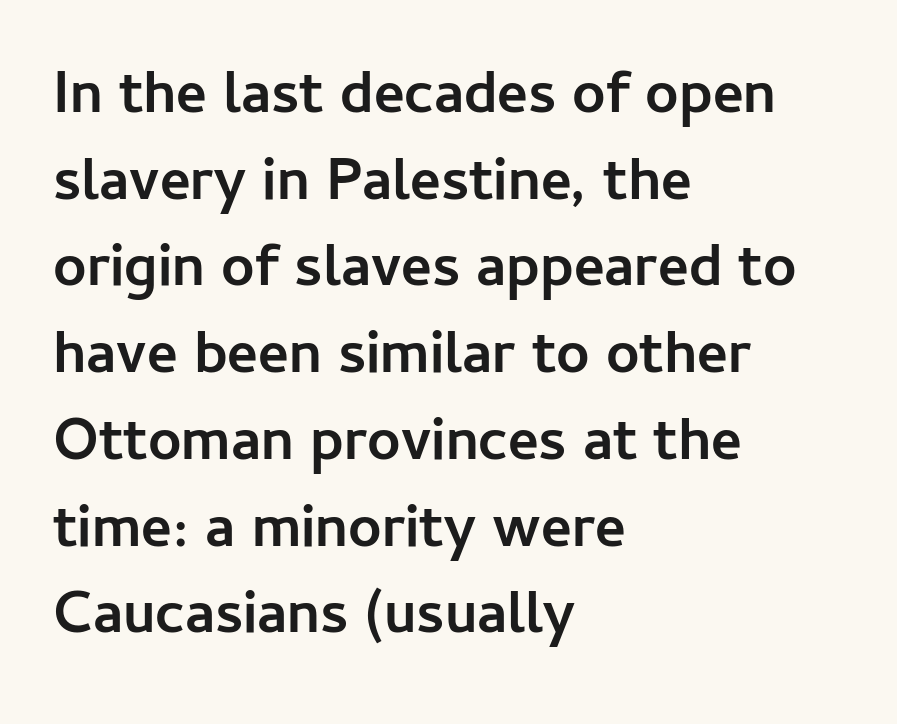
Q: Is the text bold? A: Yes.
Q: Is the text italic (slanted)? A: No, it is upright.
Q: Is the typeface a serif or a sans-serif typeface? A: Sans-serif.
Q: Is the text underlined? A: No.
Q: How is the paragraph aligned? A: Left-aligned.
Q: Is the spacing between letters normal or unusually wide? A: Normal.
Q: Is the spacing between lines tight, normal or loose? A: Normal.
Q: Width (condensed, normal, or wide)? A: Normal.
Q: Stroke contrast? A: Low.
Q: x-height? A: Medium.
Q: Monospaced? A: No.
